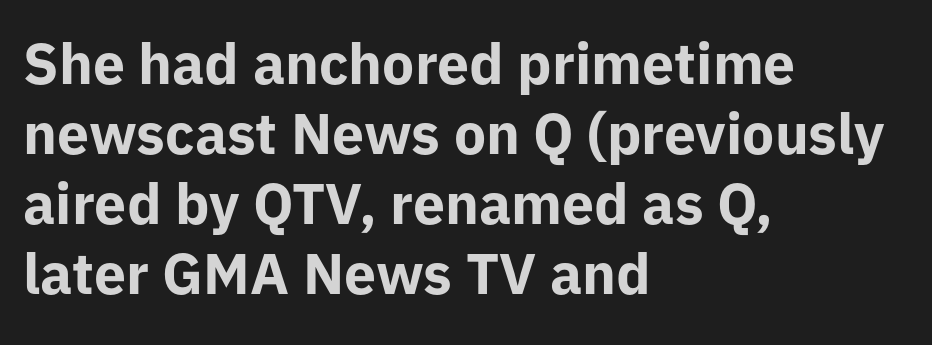
The image shows 57 px bold sans-serif type, upright; set left-aligned, line spacing 1.23x, normal letter spacing, not underlined; low stroke contrast and a medium x-height.
